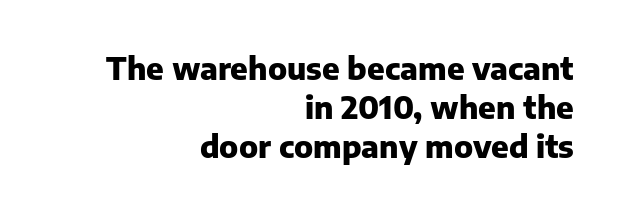
Q: Is the text bold? A: Yes.
Q: Is the text italic (slanted)? A: No, it is upright.
Q: Is the typeface a serif or a sans-serif typeface? A: Sans-serif.
Q: Is the text underlined? A: No.
Q: How is the paragraph aligned? A: Right-aligned.
Q: Is the spacing between letters normal or unusually wide? A: Normal.
Q: Is the spacing between lines tight, normal or loose? A: Normal.
Q: Width (condensed, normal, or wide)? A: Normal.
Q: Stroke contrast? A: Low.
Q: x-height? A: Medium.
Q: Monospaced? A: No.
